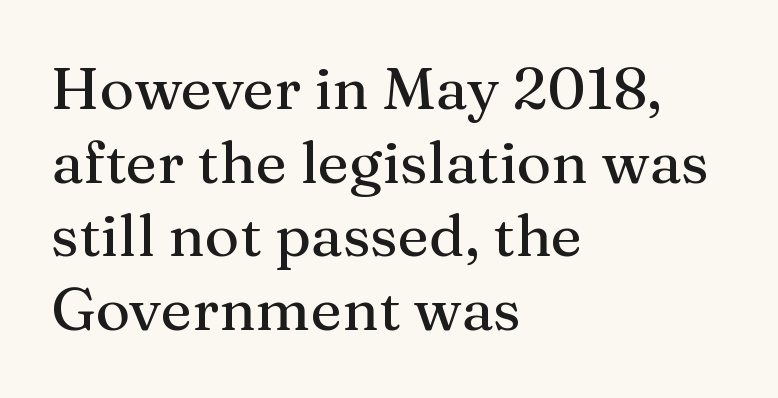
Beneath every word, the page is bare. I'd call this a serif setting — the letters wear small feet. Is the letter spacing exaggerated? No — it looks like the ordinary default. The letters advance in unequal steps, a hallmark of proportional type.
